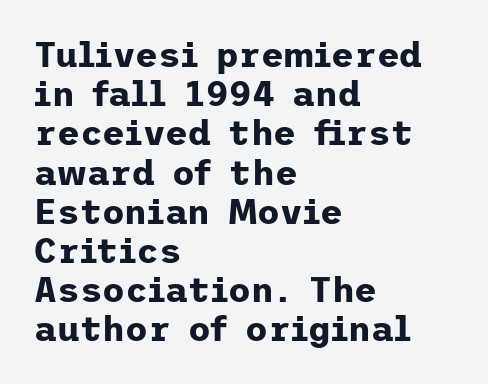
{"serif": "no", "italic": "no", "bold": "yes", "weight": "bold", "width": "normal", "stroke_contrast": "low", "x_height": "medium", "underline": "no", "align": "left", "line_spacing": "tight", "line_spacing_ratio": 1.12, "letter_spacing": "normal", "letter_spacing_em": 0.0, "glyph_px": 35}
